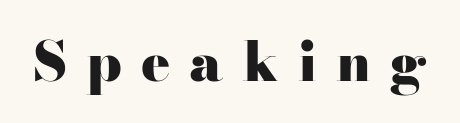
The image shows 54 px heavy, wide serif type, upright; set unusually wide letter spacing (+0.35 em), not underlined; high stroke contrast and a small x-height.
